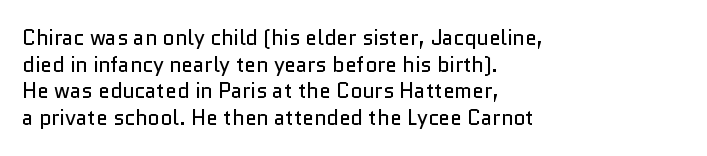
Q: Is the text bold? A: No.
Q: Is the text italic (slanted)? A: No, it is upright.
Q: Is the text underlined? A: No.
Q: How is the paragraph aligned? A: Left-aligned.
Q: Is the spacing between letters normal or unusually wide? A: Normal.
Q: Is the spacing between lines tight, normal or loose? A: Normal.
